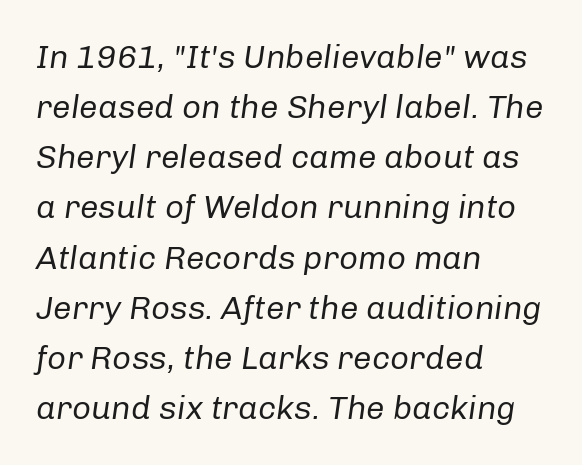
Q: Is the text bold? A: No.
Q: Is the text italic (slanted)? A: Yes, it leans right by about 8 degrees.
Q: Is the text underlined? A: No.
Q: How is the paragraph aligned? A: Left-aligned.
Q: Is the spacing between letters normal or unusually wide? A: Normal.
Q: Is the spacing between lines tight, normal or loose? A: Normal.
Q: Width (condensed, normal, or wide)? A: Normal.
Q: Stroke contrast? A: Low.
Q: x-height? A: Medium.
Q: Monospaced? A: No.
